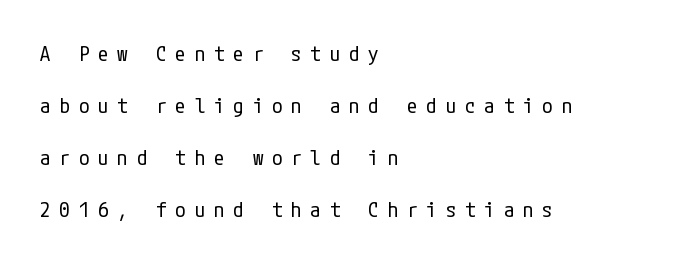
The image shows 21 px text type, upright; set left-aligned, loose line spacing (2.47x), unusually wide letter spacing (+0.42 em), not underlined.
